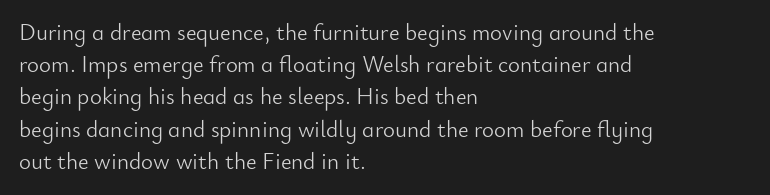
Regarding leading, the lines here are spaced in the standard way. The setting favours the left margin, as ordinary paragraphs usually do. The typeface has the unassuming heft of standard copy or less. The tracking reads as untouched default to a designer's eye. Type without underlining. Vertical strokes here are truly vertical.
